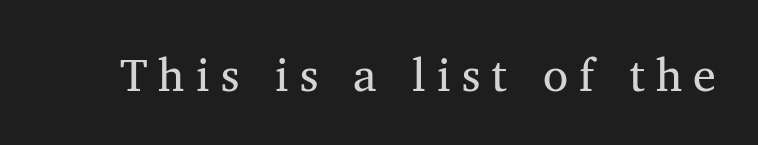
{"serif": "yes", "italic": "no", "bold": "no", "weight": "regular", "width": "normal", "stroke_contrast": "medium", "x_height": "medium", "monospaced": "no", "underline": "no", "letter_spacing": "wide", "letter_spacing_em": 0.24, "glyph_px": 46}
